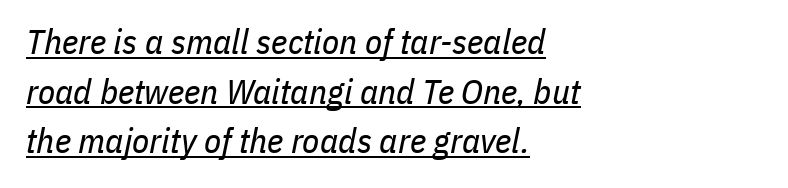
{"italic": "yes", "lean": "right", "slant_degrees": 11, "bold": "no", "weight": "regular", "width": "condensed", "stroke_contrast": "low", "x_height": "medium", "monospaced": "no", "underline": "yes", "align": "left", "line_spacing": "normal", "line_spacing_ratio": 1.42, "letter_spacing": "normal", "letter_spacing_em": 0.0, "glyph_px": 35}
